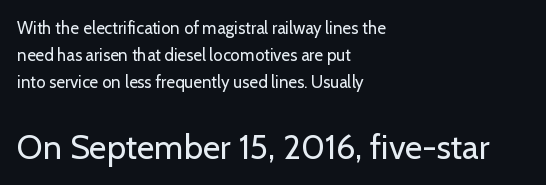
{"serif": "no", "italic": "no", "bold": "no", "weight": "regular", "width": "normal", "stroke_contrast": "low", "x_height": "medium", "monospaced": "no", "underline": "no", "align": "left", "line_spacing": "normal", "line_spacing_ratio": 1.6, "letter_spacing": "normal", "letter_spacing_em": 0.0, "larger_block": "second", "size_ratio": 2.0, "glyph_px": 34}
